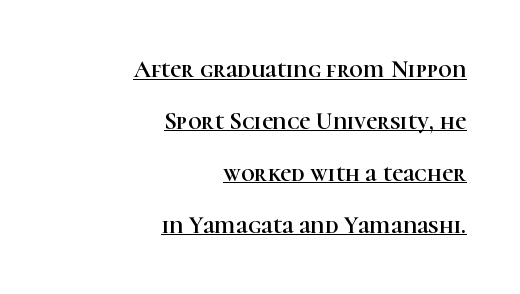
Q: Is the text italic (slanted)? A: No, it is upright.
Q: Is the text underlined? A: Yes.
Q: How is the paragraph aligned? A: Right-aligned.
Q: Is the spacing between letters normal or unusually wide? A: Normal.
Q: Is the spacing between lines tight, normal or loose? A: Loose.
